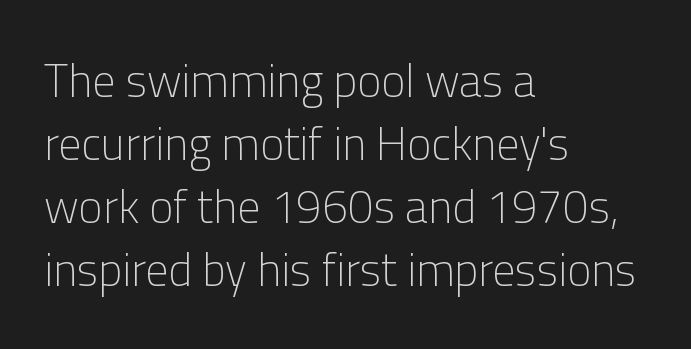
{"serif": "no", "italic": "no", "bold": "no", "weight": "light", "width": "normal", "stroke_contrast": "low", "x_height": "medium", "monospaced": "no", "underline": "no", "align": "left", "line_spacing": "normal", "line_spacing_ratio": 1.37, "letter_spacing": "normal", "letter_spacing_em": 0.0, "glyph_px": 46}
